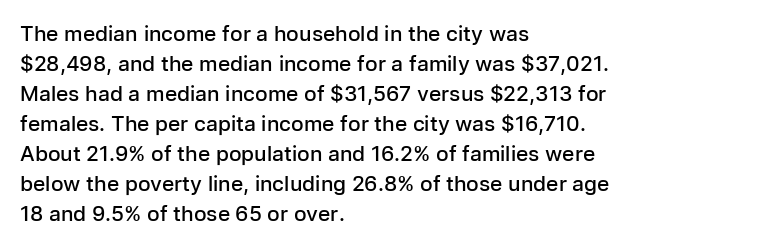
The image shows 21 px text type, upright; set left-aligned, normal line spacing (1.43x), normal letter spacing, not underlined.
